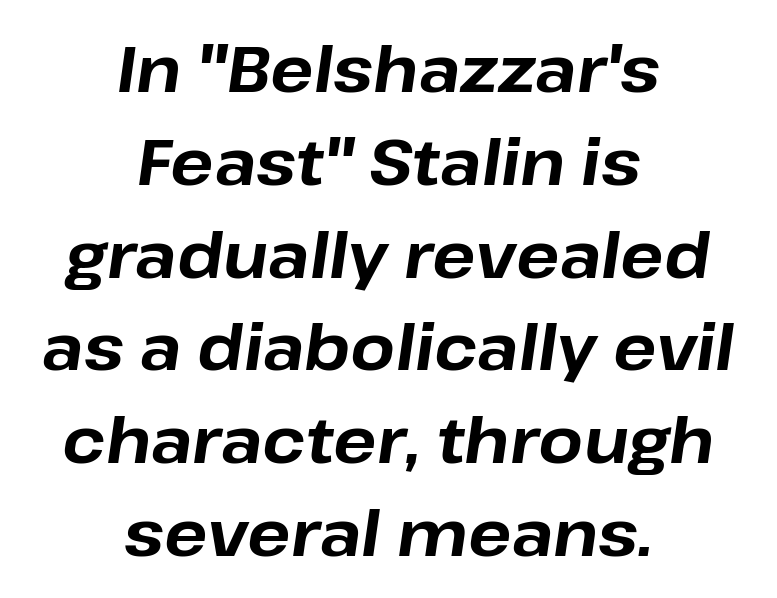
These lines are rendered in a variable-pitch font. This sample keeps an unexceptional amount of space between lines. The type is set solid horizontally, with unmodified tracking. The typesetter chose a symmetrical, centered arrangement here.
